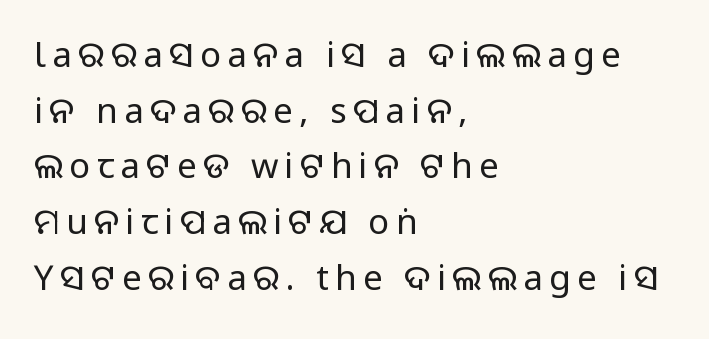
The image shows 35 px regular-weight sans-serif type, upright; set left-aligned, normal line spacing (1.59x), not underlined; low stroke contrast and a large x-height.
